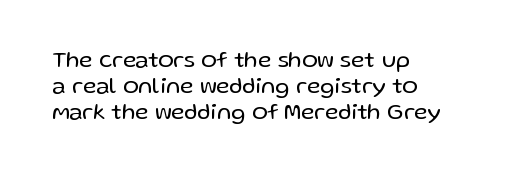
{"italic": "no", "bold": "no", "underline": "no", "align": "left", "line_spacing": "tight", "line_spacing_ratio": 1.14, "letter_spacing": "normal", "letter_spacing_em": 0.0, "glyph_px": 23}
